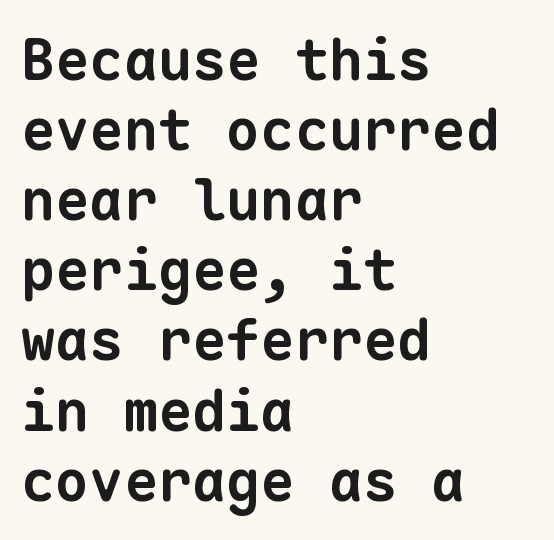
{"serif": "no", "bold": "yes", "weight": "bold", "width": "normal", "stroke_contrast": "low", "x_height": "medium", "monospaced": "yes", "underline": "no", "align": "left", "line_spacing_ratio": 1.23, "letter_spacing": "normal", "letter_spacing_em": 0.0, "glyph_px": 57}
